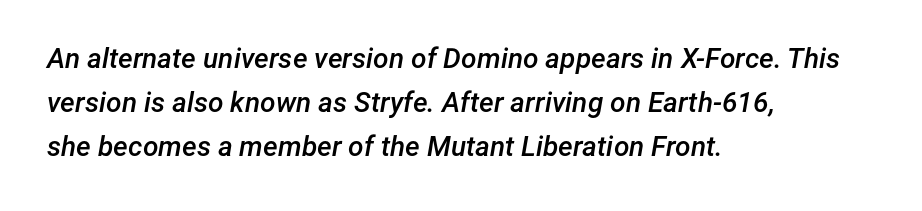
{"italic": "yes", "lean": "right", "slant_degrees": 12, "bold": "semi", "weight": "semibold", "width": "normal", "stroke_contrast": "low", "x_height": "medium", "monospaced": "no", "underline": "no", "align": "left", "line_spacing": "normal", "line_spacing_ratio": 1.58, "letter_spacing": "normal", "letter_spacing_em": 0.0, "glyph_px": 28}
